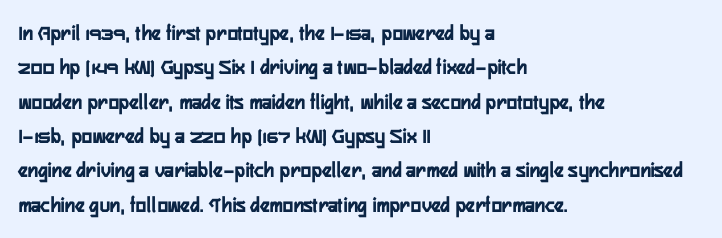
Q: Is the text italic (slanted)? A: No, it is upright.
Q: Is the text underlined? A: No.
Q: How is the paragraph aligned? A: Left-aligned.
Q: Is the spacing between letters normal or unusually wide? A: Normal.
Q: Is the spacing between lines tight, normal or loose? A: Normal.
